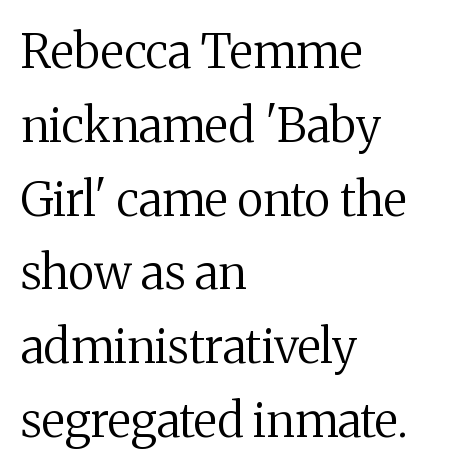
{"serif": "yes", "italic": "no", "bold": "no", "weight": "regular", "width": "normal", "stroke_contrast": "medium", "x_height": "medium", "monospaced": "no", "underline": "no", "align": "left", "line_spacing": "normal", "line_spacing_ratio": 1.57, "letter_spacing": "normal", "letter_spacing_em": 0.0, "glyph_px": 47}
